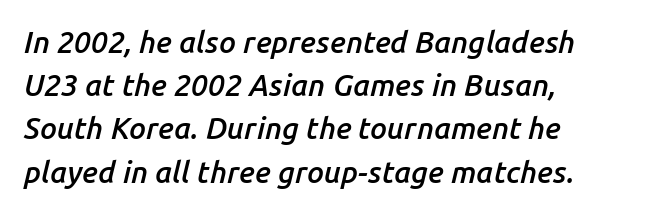
Which margin do the lines hug? The left one — the right edge is uneven. Look at the tracking — it's just the regular setting, nothing added. Emphasis-style slanted type is in use. In terms of weight, the rendering is demibold, just under bold.
